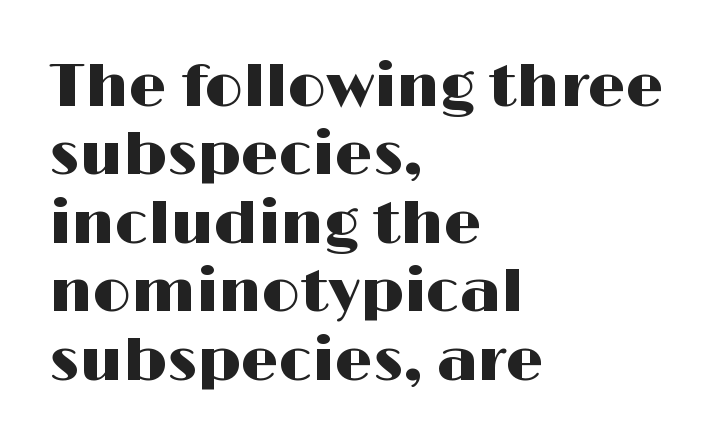
The image shows 60 px wide sans-serif type, upright; set left-aligned, tight line spacing (1.14x), normal letter spacing, not underlined; high stroke contrast and a medium x-height.
